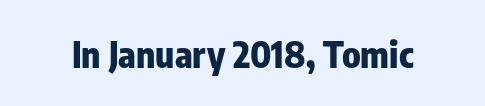
Q: Is the text bold? A: Yes.
Q: Is the text italic (slanted)? A: No, it is upright.
Q: Is the typeface a serif or a sans-serif typeface? A: Sans-serif.
Q: Is the text underlined? A: No.
Q: Is the spacing between letters normal or unusually wide? A: Normal.
Q: Width (condensed, normal, or wide)? A: Condensed.
Q: Stroke contrast? A: Low.
Q: x-height? A: Medium.
Q: Monospaced? A: No.
